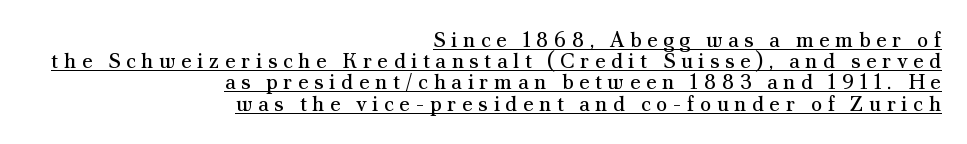
One glance says dense: line gaps are narrower than usual. Unbolded letterforms with no extra heft. Every word sits above its own underline. Substantial extra tracking has been applied to these lines.
